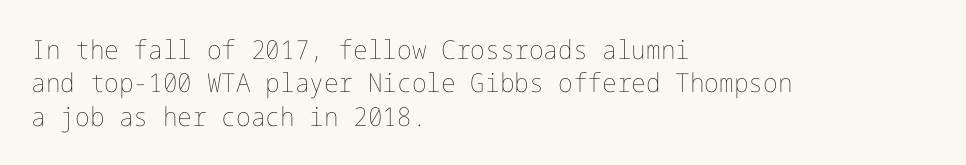
The image shows 26 px text type, upright; set left-aligned, normal line spacing (1.28x), normal letter spacing, not underlined.
